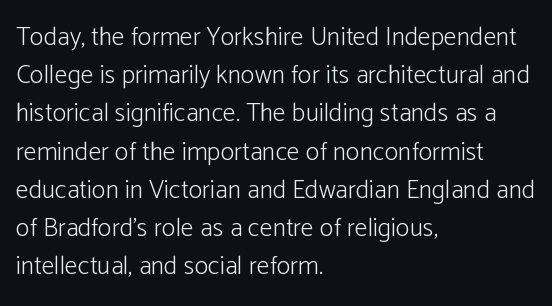
The vertical gap from one line to the next is medium. Quick note: underline off. The characters are drawn with everyday or finer stroke widths. A typesetter would mark this as roman, not italic. Caption: multi-line text, flush left, ragged right.
